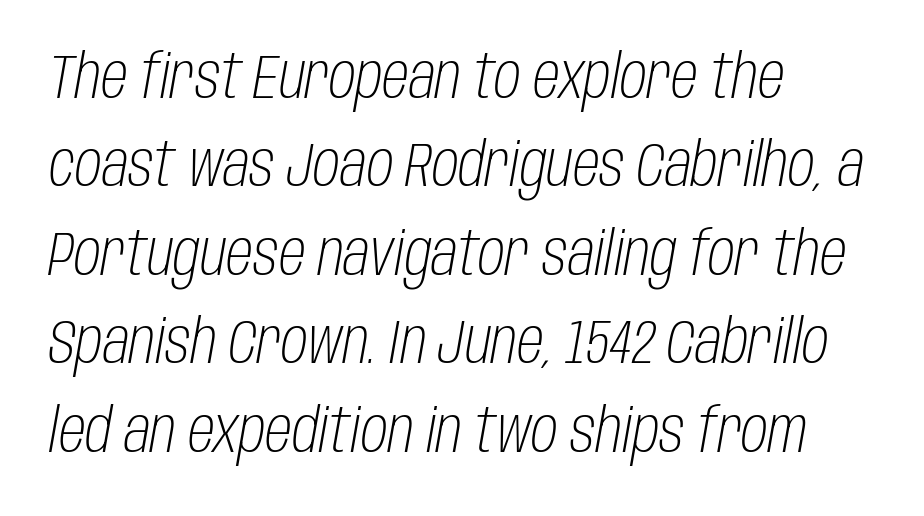
Rendered with sloped, italic letterforms. Honestly, the row spacing looks completely unremarkable. Spacing between characters is what you'd get straight out of the box. This sample is left-justified, so line endings fall wherever the words run out.
